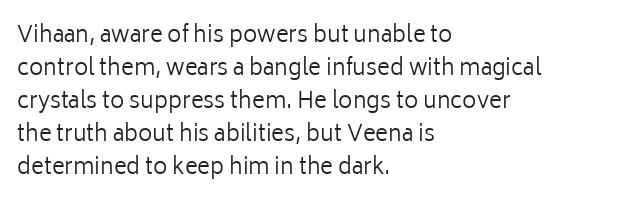
Q: Is the text bold? A: No.
Q: Is the text italic (slanted)? A: No, it is upright.
Q: Is the text underlined? A: No.
Q: How is the paragraph aligned? A: Left-aligned.
Q: Is the spacing between letters normal or unusually wide? A: Normal.
Q: Is the spacing between lines tight, normal or loose? A: Normal.
